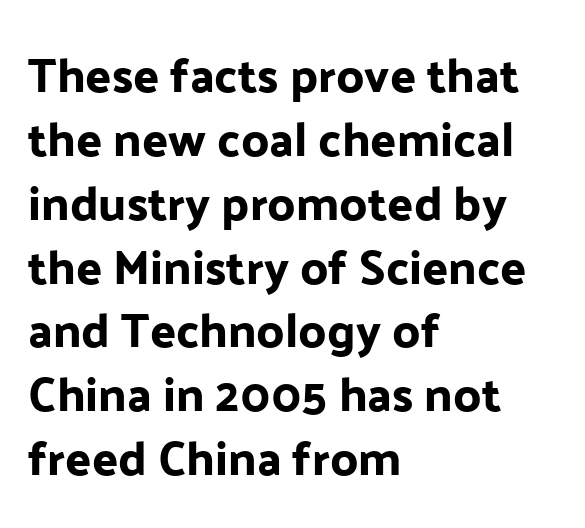
Q: Is the text italic (slanted)? A: No, it is upright.
Q: Is the typeface a serif or a sans-serif typeface? A: Sans-serif.
Q: Is the text underlined? A: No.
Q: How is the paragraph aligned? A: Left-aligned.
Q: Is the spacing between letters normal or unusually wide? A: Normal.
Q: Is the spacing between lines tight, normal or loose? A: Normal.
Q: Width (condensed, normal, or wide)? A: Normal.
Q: Stroke contrast? A: Low.
Q: x-height? A: Medium.
Q: Monospaced? A: No.
